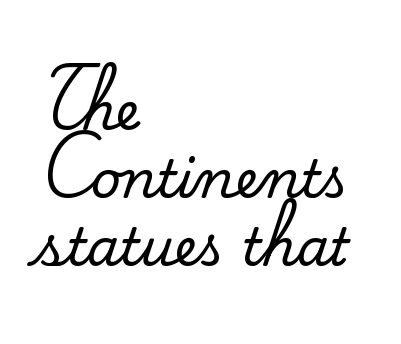
Layout note: lines flush left. Note the varied advance widths — an 'i' is clearly narrower than an 'm'. Lines of text with bare space underneath. Between one letter and the next there's only the usual sliver of space.
